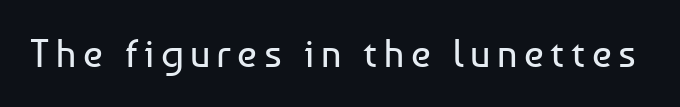
Every stem runs plumb, perpendicular to the baseline. Counters stay open thanks to moderate or lighter strokes. The rendering uses natural spacing where letterforms have individual widths. The gap between lines stays unmarked. A typesetter would label this face a sans.
